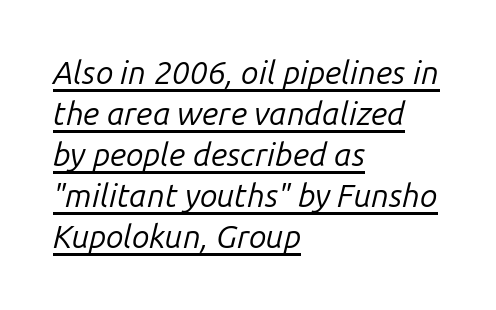
One-word summary of the alignment: left. The strokes carry an ordinary text weight at most. These lines keep a tight, regular rhythm from letter to letter. Does the leading feel generous? No, just average. An italicized treatment has been applied to the whole sample.
